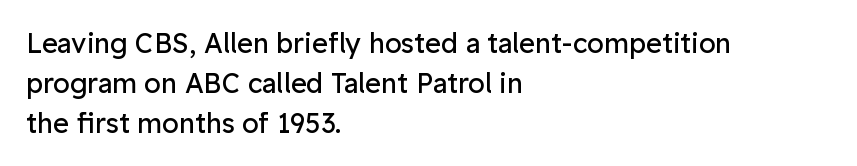
Q: Is the text bold? A: No.
Q: Is the text italic (slanted)? A: No, it is upright.
Q: Is the text underlined? A: No.
Q: How is the paragraph aligned? A: Left-aligned.
Q: Is the spacing between letters normal or unusually wide? A: Normal.
Q: Is the spacing between lines tight, normal or loose? A: Normal.
